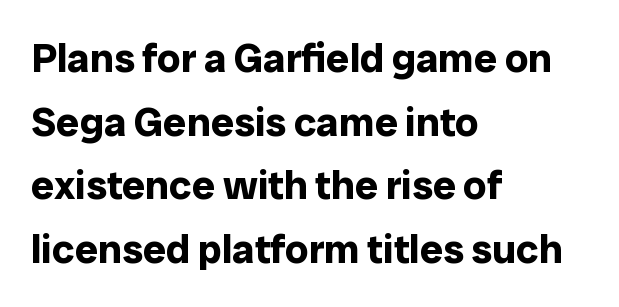
Q: Is the text bold? A: Yes.
Q: Is the text italic (slanted)? A: No, it is upright.
Q: Is the typeface a serif or a sans-serif typeface? A: Sans-serif.
Q: Is the text underlined? A: No.
Q: How is the paragraph aligned? A: Left-aligned.
Q: Is the spacing between letters normal or unusually wide? A: Normal.
Q: Is the spacing between lines tight, normal or loose? A: Normal.
Q: Width (condensed, normal, or wide)? A: Normal.
Q: Stroke contrast? A: Low.
Q: x-height? A: Medium.
Q: Monospaced? A: No.
